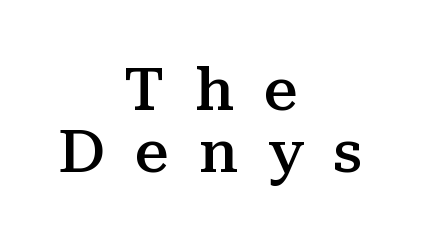
The image shows 60 px semibold serif type, upright; set centered, tight line spacing (1.03x), unusually wide letter spacing (+0.5 em), not underlined; medium stroke contrast and a medium x-height.
